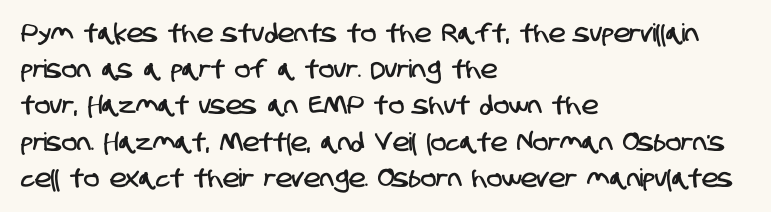
Q: Is the text underlined? A: No.
Q: How is the paragraph aligned? A: Left-aligned.
Q: Is the spacing between letters normal or unusually wide? A: Normal.
Q: Is the spacing between lines tight, normal or loose? A: Normal.
